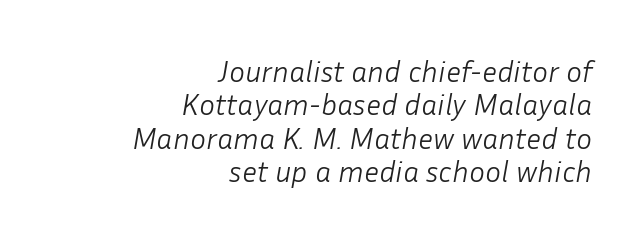
{"italic": "yes", "lean": "right", "slant_degrees": 10, "bold": "no", "weight": "light", "width": "normal", "stroke_contrast": "low", "x_height": "medium", "monospaced": "no", "underline": "no", "align": "right", "line_spacing": "tight", "line_spacing_ratio": 1.11, "letter_spacing": "normal", "letter_spacing_em": 0.0, "glyph_px": 30}
